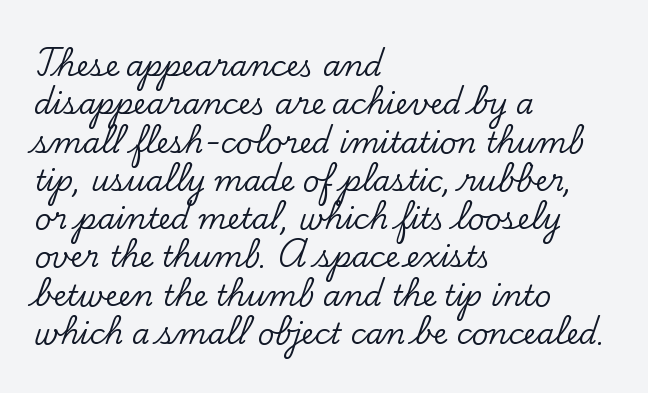
Q: Is the text italic (slanted)? A: Yes.
Q: Is the typeface a serif or a sans-serif typeface? A: Serif.
Q: Is the text underlined? A: No.
Q: How is the paragraph aligned? A: Left-aligned.
Q: Is the spacing between letters normal or unusually wide? A: Normal.
Q: Is the spacing between lines tight, normal or loose? A: Normal.
Q: Width (condensed, normal, or wide)? A: Normal.
Q: Stroke contrast? A: Low.
Q: x-height? A: Small.
Q: Monospaced? A: No.
